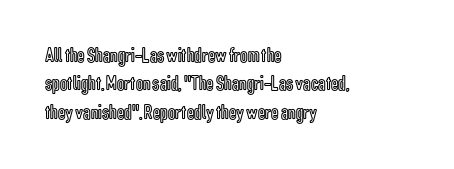
Q: Is the text italic (slanted)? A: No, it is upright.
Q: Is the text underlined? A: No.
Q: How is the paragraph aligned? A: Left-aligned.
Q: Is the spacing between letters normal or unusually wide? A: Normal.
Q: Is the spacing between lines tight, normal or loose? A: Normal.
